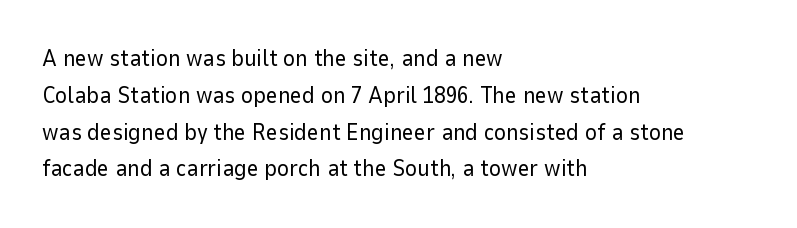
Q: Is the text bold? A: No.
Q: Is the text italic (slanted)? A: No, it is upright.
Q: Is the text underlined? A: No.
Q: How is the paragraph aligned? A: Left-aligned.
Q: Is the spacing between letters normal or unusually wide? A: Normal.
Q: Is the spacing between lines tight, normal or loose? A: Normal.
